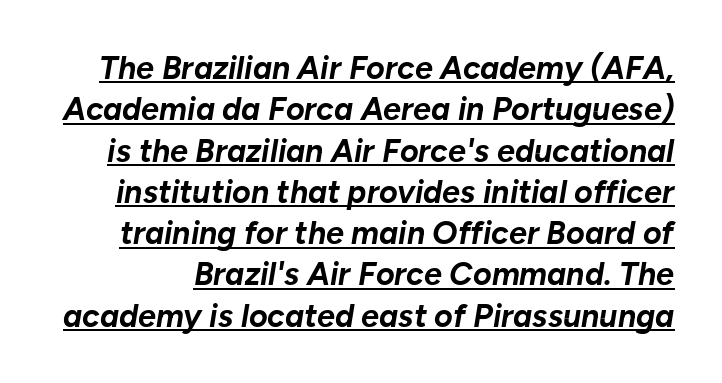
Heavy-handed strokes throughout: this text is bold. The letterforms sit shoulder to shoulder at normal distance. It's the slanting kind of type. The rows are spaced the way most documents space them.
